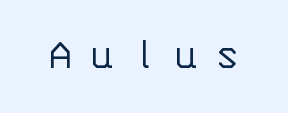
The image shows 45 px light sans-serif type, upright, monospaced; set unusually wide letter spacing (+0.39 em), not underlined; low stroke contrast and a large x-height.
